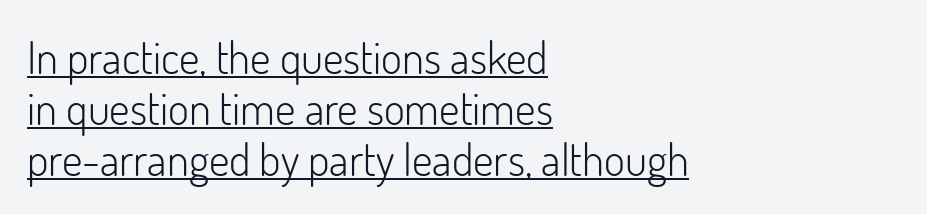
The image shows 45 px light sans-serif type, upright; set left-aligned, tight line spacing (1.13x), normal letter spacing, underlined; low stroke contrast and a small x-height.
